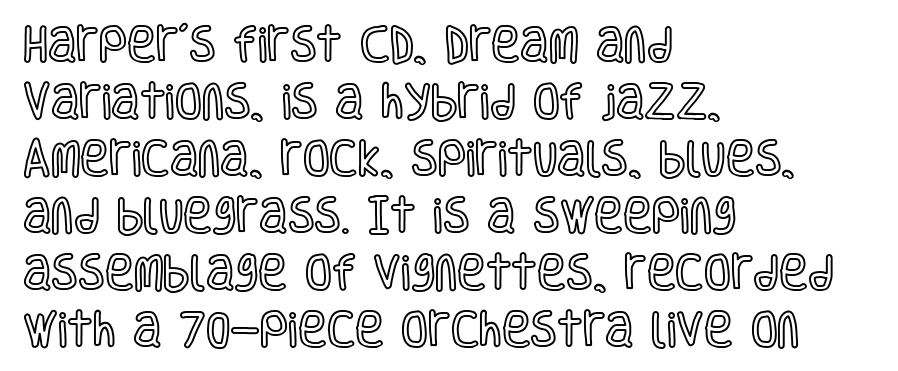
Line spacing here is normal. Looks like regular typesetting: each glyph gets only the width it needs. The setting favours the left margin, as ordinary paragraphs usually do. Characters remain perfectly vertical along every line. Nothing unusual about the tracking: characters are spaced as the font intends.
